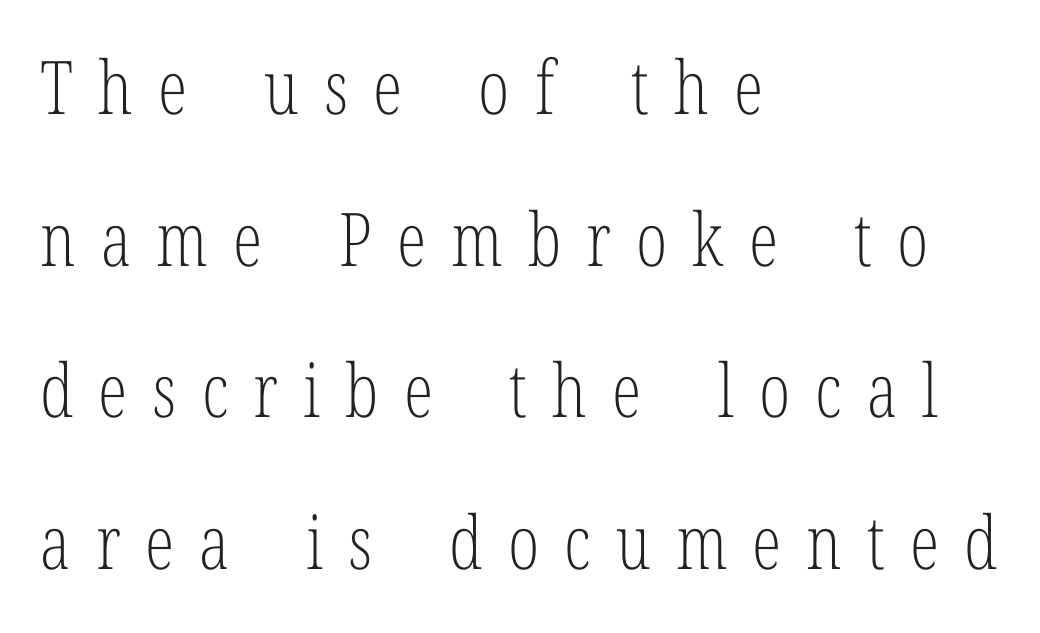
Q: Is the text bold? A: No.
Q: Is the text italic (slanted)? A: No, it is upright.
Q: Is the typeface a serif or a sans-serif typeface? A: Serif.
Q: Is the text underlined? A: No.
Q: How is the paragraph aligned? A: Left-aligned.
Q: Is the spacing between letters normal or unusually wide? A: Unusually wide.
Q: Is the spacing between lines tight, normal or loose? A: Loose.
Q: Width (condensed, normal, or wide)? A: Condensed.
Q: Stroke contrast? A: Low.
Q: x-height? A: Medium.
Q: Monospaced? A: No.
